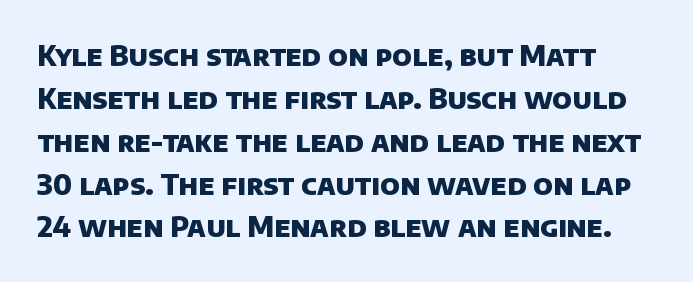
Words appear dense and cohesive because spacing is normal. Leading: standard. Proportional: the letters do not fall into vertical columns. The letters are bold, with thick, heavy strokes.
